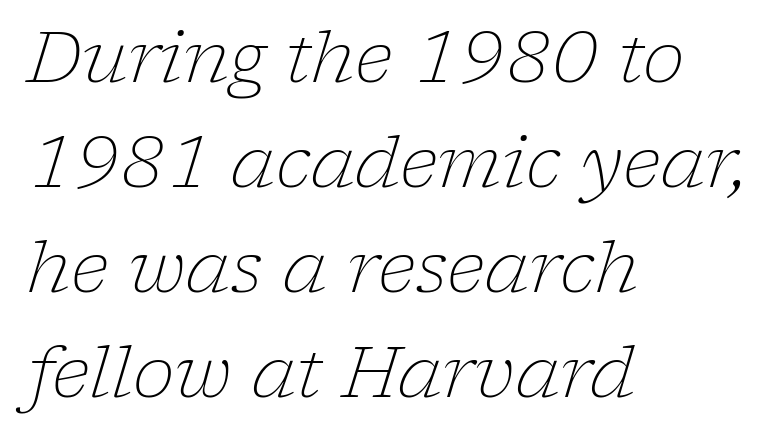
The image shows 71 px light serif type, italic (leaning right); set left-aligned, normal line spacing (1.48x), normal letter spacing, not underlined; low stroke contrast and a medium x-height.
